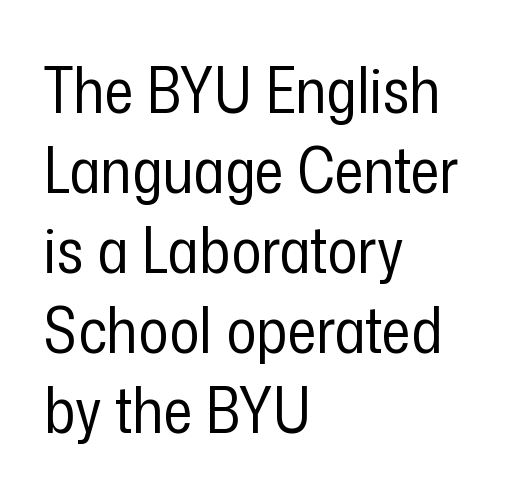
The image shows 63 px regular-weight, condensed sans-serif type, upright; set left-aligned, normal line spacing (1.27x), normal letter spacing, not underlined; low stroke contrast and a medium x-height.
